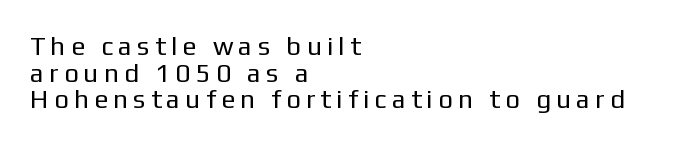
Q: Is the text bold? A: No.
Q: Is the text italic (slanted)? A: No, it is upright.
Q: Is the text underlined? A: No.
Q: How is the paragraph aligned? A: Left-aligned.
Q: Is the spacing between letters normal or unusually wide? A: Unusually wide.
Q: Is the spacing between lines tight, normal or loose? A: Tight.
